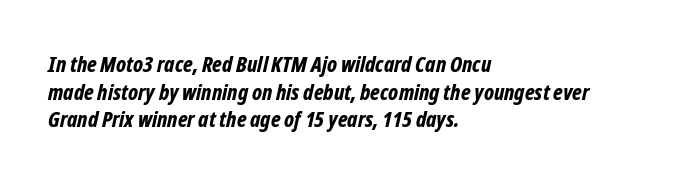
{"italic": "yes", "lean": "right", "slant_degrees": 12, "bold": "yes", "underline": "no", "align": "left", "line_spacing": "normal", "line_spacing_ratio": 1.26, "letter_spacing": "normal", "letter_spacing_em": 0.0, "glyph_px": 22}
